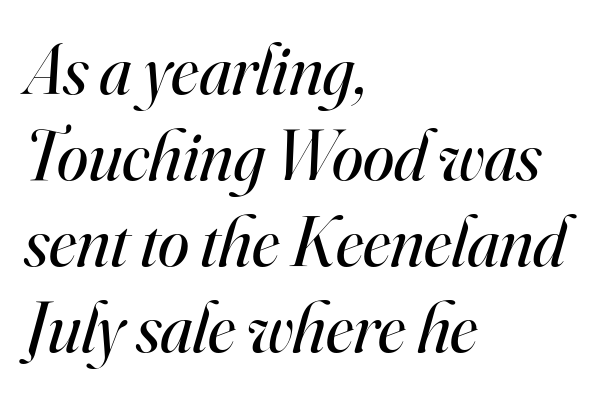
The image shows 71 px regular-weight serif type, italic (leaning right); set left-aligned, line spacing 1.21x, normal letter spacing, not underlined; high stroke contrast and a small x-height.
